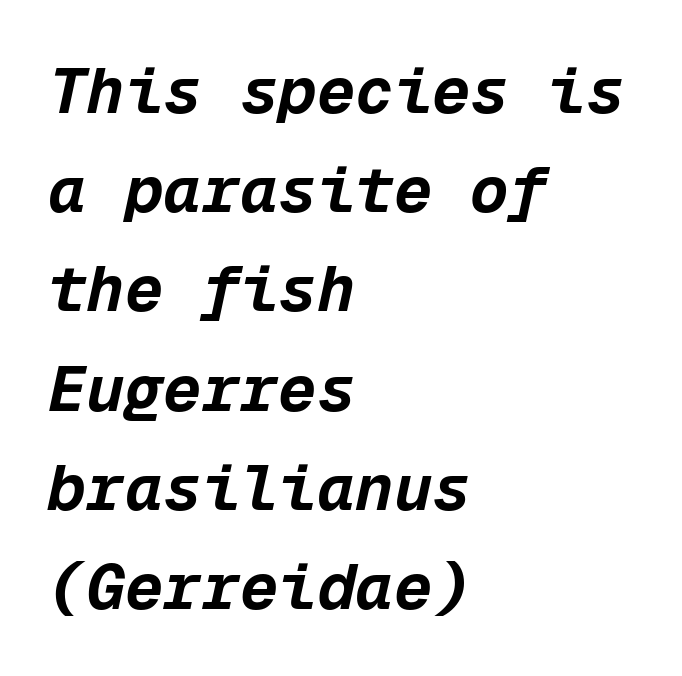
Chunky letters — that's bold for sure. The baseline area is clear. Interline gaps are of average width in this sample. The rendering uses typewriter-style spacing with identical character cells.
